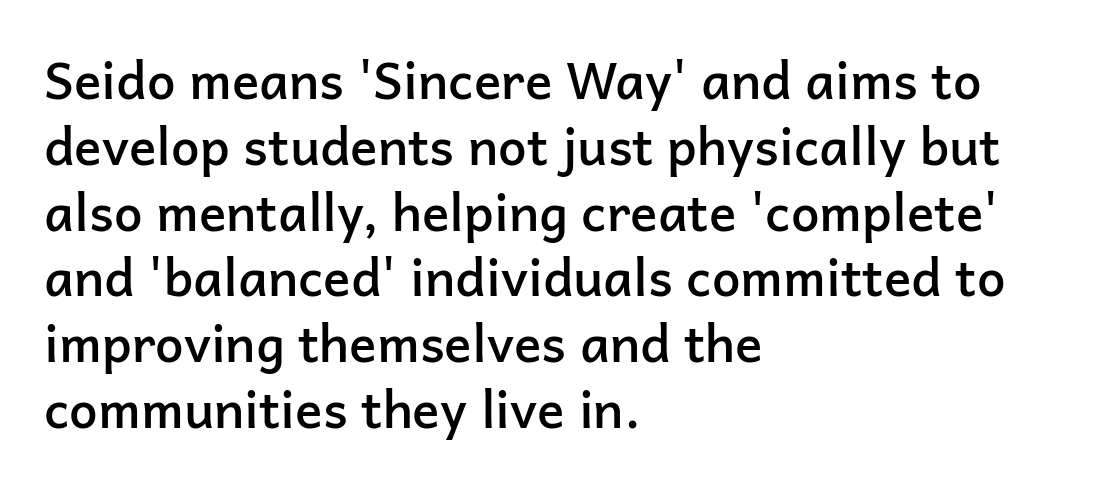
Q: Is the text bold? A: Semi-bold.
Q: Is the text italic (slanted)? A: No, it is upright.
Q: Is the typeface a serif or a sans-serif typeface? A: Sans-serif.
Q: Is the text underlined? A: No.
Q: How is the paragraph aligned? A: Left-aligned.
Q: Is the spacing between letters normal or unusually wide? A: Normal.
Q: Is the spacing between lines tight, normal or loose? A: Normal.
Q: Width (condensed, normal, or wide)? A: Normal.
Q: Stroke contrast? A: Low.
Q: x-height? A: Medium.
Q: Monospaced? A: No.
